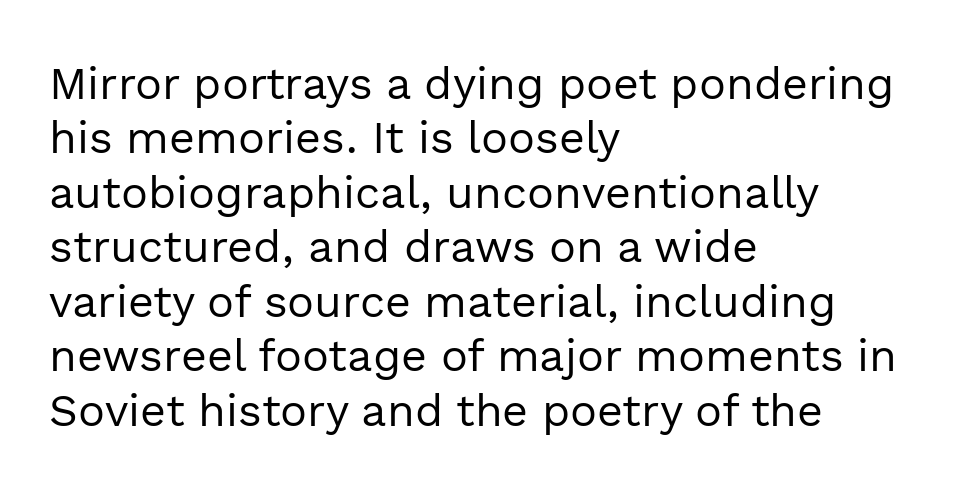
The image shows 45 px regular-weight sans-serif type, upright; set left-aligned, line spacing 1.21x, normal letter spacing, not underlined; a medium x-height.
